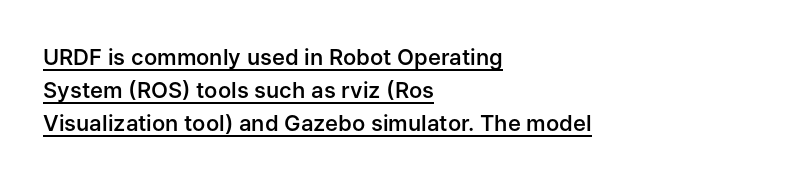
Q: Is the text bold? A: Semi-bold.
Q: Is the text italic (slanted)? A: No, it is upright.
Q: Is the text underlined? A: Yes.
Q: How is the paragraph aligned? A: Left-aligned.
Q: Is the spacing between letters normal or unusually wide? A: Normal.
Q: Is the spacing between lines tight, normal or loose? A: Normal.
